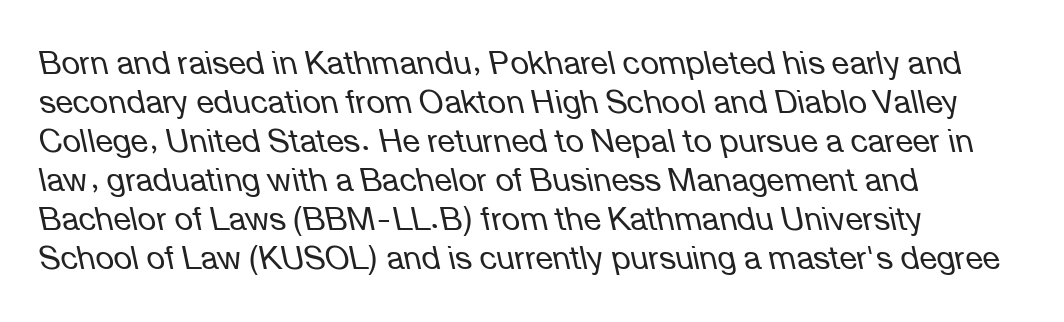
The image shows 32 px regular-weight type, italic (leaning left); set left-aligned, line spacing 1.22x, normal letter spacing, not underlined; low stroke contrast and a medium x-height.
